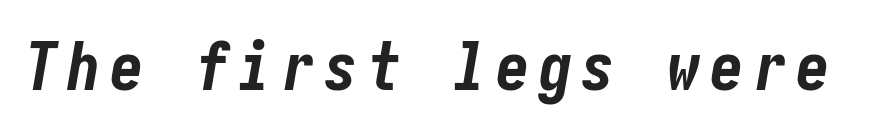
{"italic": "yes", "lean": "right", "slant_degrees": 10, "bold": "yes", "weight": "bold", "width": "condensed", "stroke_contrast": "low", "x_height": "medium", "underline": "no", "glyph_px": 67}
